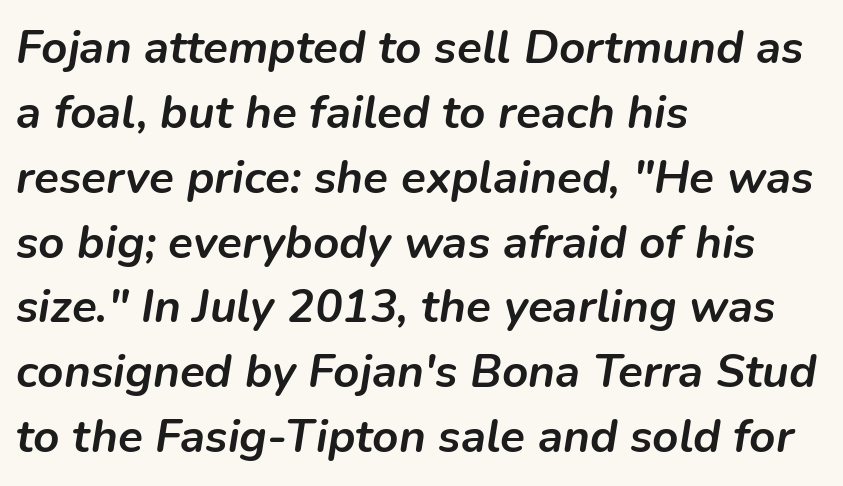
The image shows 46 px semibold type, italic (leaning right); set left-aligned, normal line spacing (1.41x), normal letter spacing, not underlined; low stroke contrast and a medium x-height.
